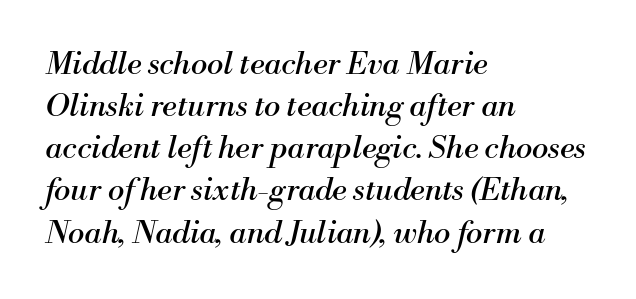
{"serif": "yes", "italic": "yes", "lean": "right", "slant_degrees": 13, "bold": "no", "weight": "regular", "width": "normal", "stroke_contrast": "medium", "x_height": "small", "monospaced": "no", "underline": "no", "align": "left", "line_spacing": "normal", "line_spacing_ratio": 1.36, "letter_spacing": "normal", "letter_spacing_em": 0.0, "glyph_px": 31}
